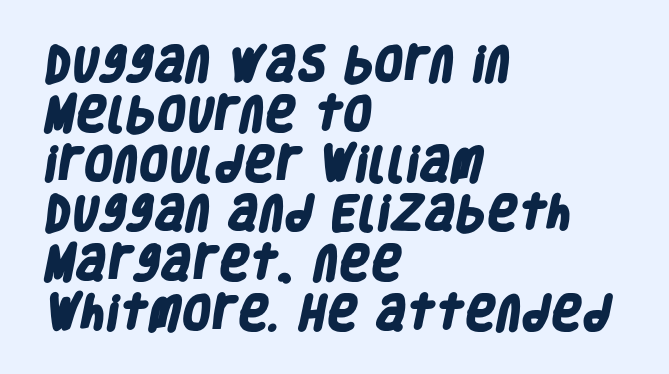
{"serif": "no", "bold": "yes", "weight": "heavy", "width": "condensed", "stroke_contrast": "low", "x_height": "large", "monospaced": "no", "underline": "no", "align": "left", "line_spacing": "normal", "line_spacing_ratio": 1.31, "letter_spacing": "normal", "letter_spacing_em": 0.0, "glyph_px": 38}
